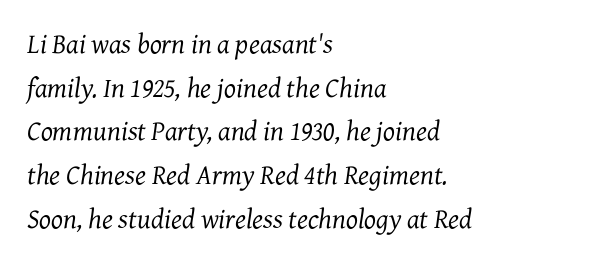
Think of a printed novel: that variable character pitch is what you see here. Regarding leading, the lines here are spaced in the standard way. Each word holds together tightly as a unit, with standard inter-letter gaps. Think standard paragraph weight, or any step lighter than that.
